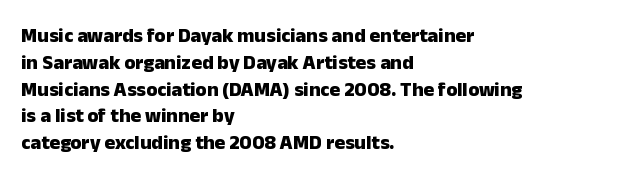
It's the straight-up-and-down kind of type. The letters sit at their default tracking, neither squeezed nor spread. Line starts are locked; line ends wander. This is heavy type, rendered in bold. Baseline-to-baseline distance is the conventional proportion of letter height.
